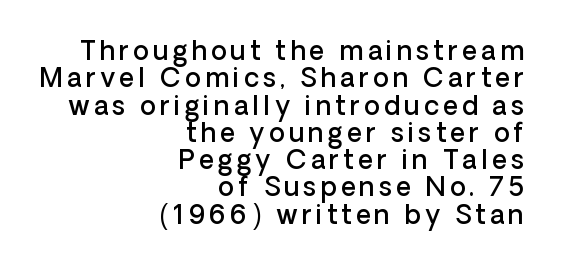
Compared with typical paragraphs, the rows here are closer together. Summary of weight: moderately heavy, a semibold. Unlike italic type, these characters show no tilt at all. In CSS terms this would be text-align: right. The passage shown is not underscored anywhere.
